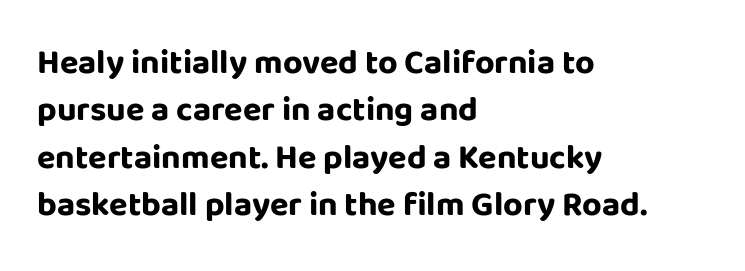
The image shows 34 px bold sans-serif type, upright; set left-aligned, normal line spacing (1.39x), normal letter spacing, not underlined; low stroke contrast and a large x-height.
